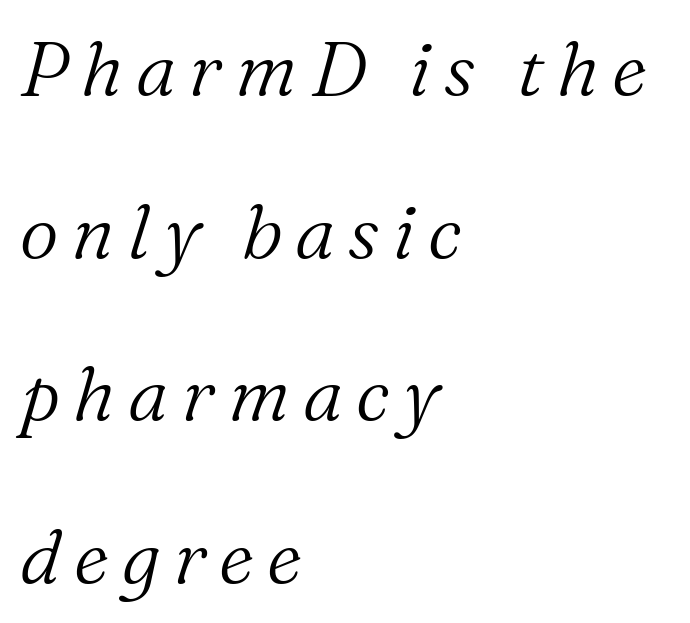
The image shows 76 px light serif type, italic (leaning right); set left-aligned, loose line spacing (2.14x), not underlined; medium stroke contrast and a medium x-height.
